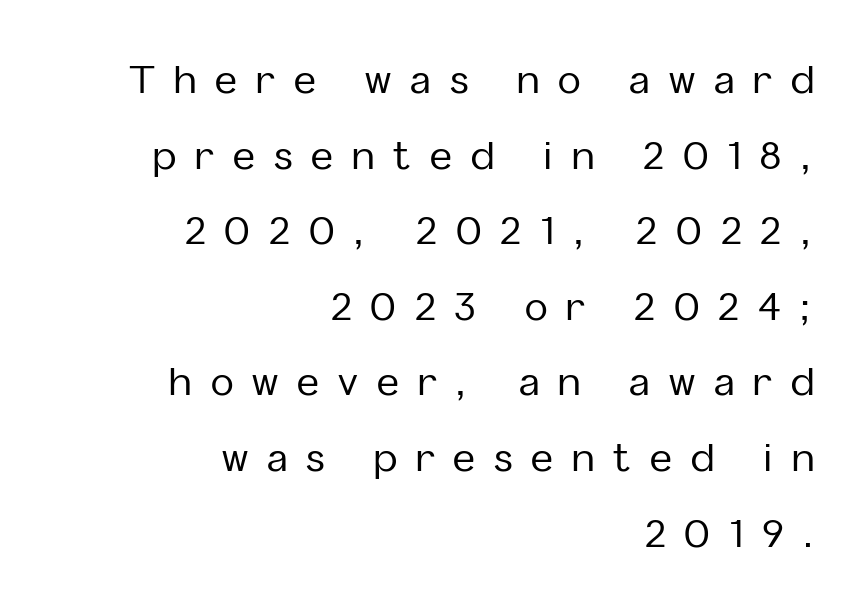
Each word looks stretched out because of the extra space between its letters. Looks like regular typesetting: each glyph gets only the width it needs. These lines are set flush right with a ragged left edge. Unlike a traditional serif, this face leaves its strokes unadorned.
